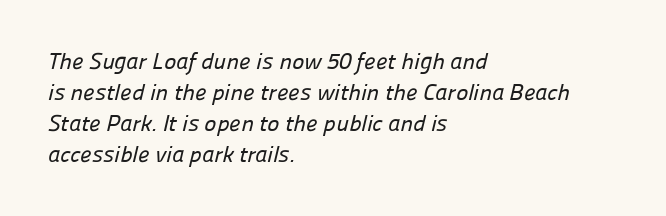
Q: Is the text underlined? A: No.
Q: How is the paragraph aligned? A: Left-aligned.
Q: Is the spacing between letters normal or unusually wide? A: Normal.
Q: Is the spacing between lines tight, normal or loose? A: Normal.
